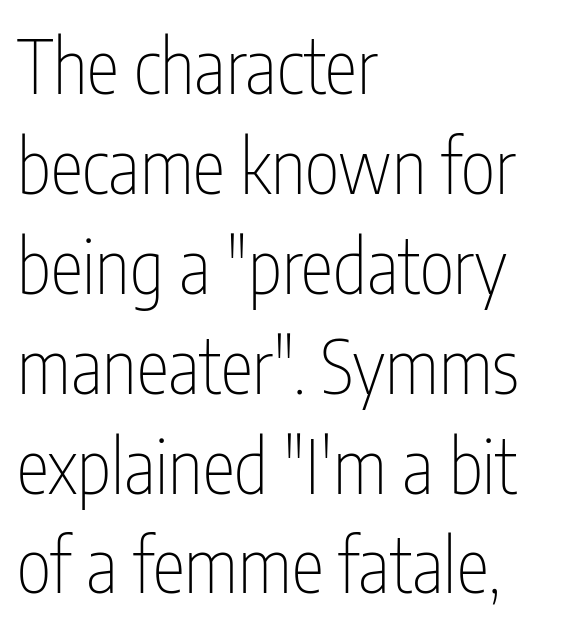
Q: Is the text bold? A: No.
Q: Is the text italic (slanted)? A: No, it is upright.
Q: Is the typeface a serif or a sans-serif typeface? A: Sans-serif.
Q: Is the text underlined? A: No.
Q: How is the paragraph aligned? A: Left-aligned.
Q: Is the spacing between letters normal or unusually wide? A: Normal.
Q: Is the spacing between lines tight, normal or loose? A: Normal.
Q: Width (condensed, normal, or wide)? A: Condensed.
Q: Stroke contrast? A: Low.
Q: x-height? A: Medium.
Q: Monospaced? A: No.
